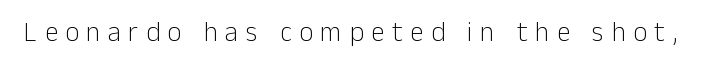
Q: Is the text bold? A: No.
Q: Is the text italic (slanted)? A: No, it is upright.
Q: Is the text underlined? A: No.
Q: Is the spacing between letters normal or unusually wide? A: Unusually wide.
